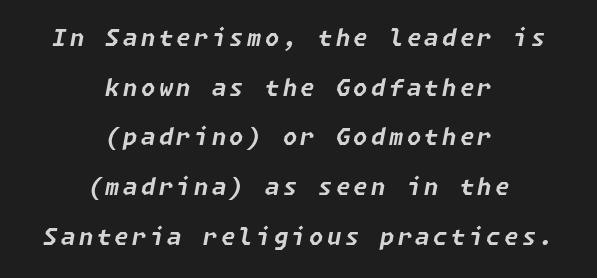
Casual observation: everything's sitting right in the middle. Lines of text with bare space underneath. Summary of vertical rhythm: relaxed, with wide interline spacing. What weight is shown? A full bold with thick strokes.
